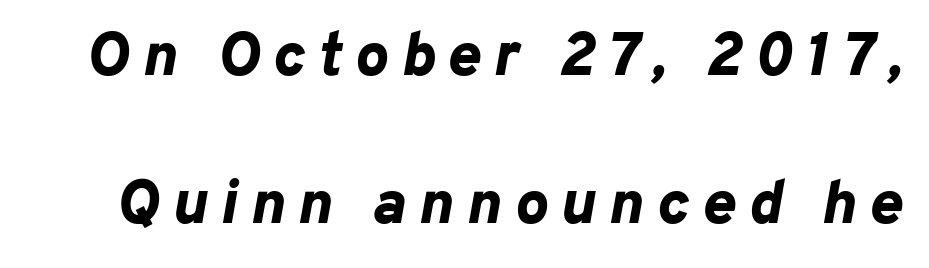
The image shows 62 px bold type, italic (leaning right); set loose line spacing (2.39x), unusually wide letter spacing (+0.21 em), not underlined; low stroke contrast and a medium x-height.
